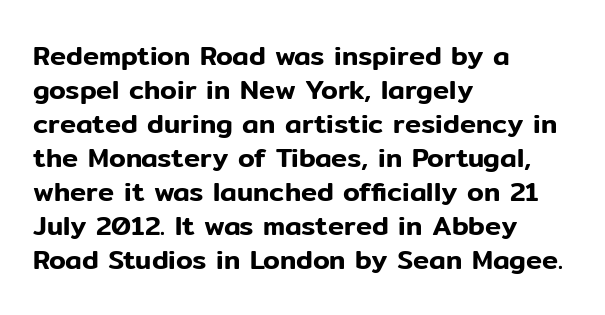
Q: Is the text italic (slanted)? A: No, it is upright.
Q: Is the text underlined? A: No.
Q: How is the paragraph aligned? A: Left-aligned.
Q: Is the spacing between letters normal or unusually wide? A: Normal.
Q: Is the spacing between lines tight, normal or loose? A: Normal.
